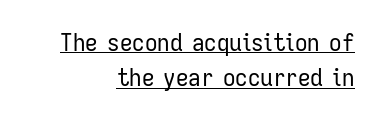
{"italic": "no", "bold": "no", "underline": "yes", "align": "right", "line_spacing": "normal", "line_spacing_ratio": 1.42, "letter_spacing": "normal", "letter_spacing_em": 0.0, "glyph_px": 25}
